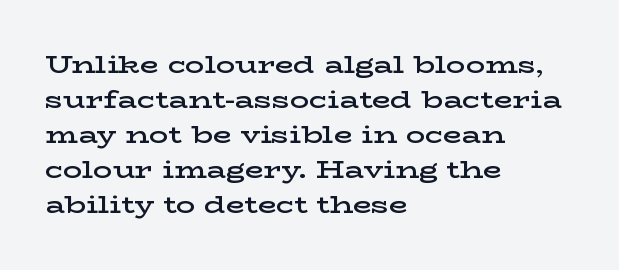
Leading matches the norm, producing a regular column. This sample uses an upright cut, with every glyph sitting square on the baseline. A fair bit of extra ink — the face is semibold, not bold. Does the copy run flush right? No — it runs flush left. This rendering features lettering with no underline. Between one letter and the next there's only the usual sliver of space.
